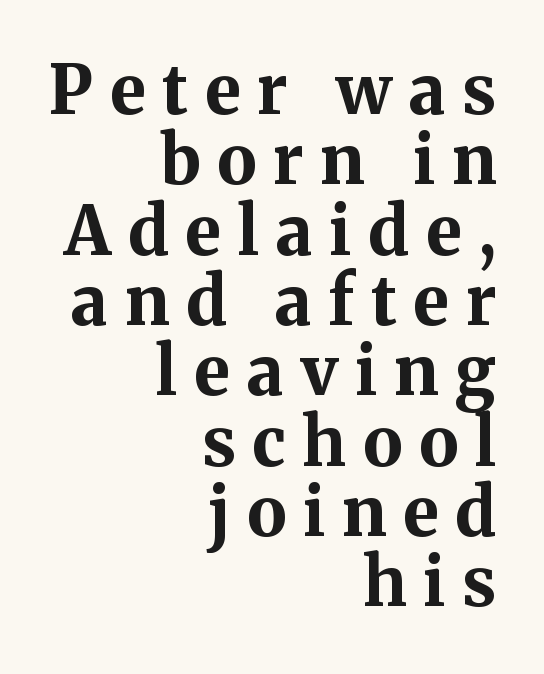
Q: Is the text bold? A: Yes.
Q: Is the text italic (slanted)? A: No, it is upright.
Q: Is the typeface a serif or a sans-serif typeface? A: Serif.
Q: Is the text underlined? A: No.
Q: How is the paragraph aligned? A: Right-aligned.
Q: Is the spacing between letters normal or unusually wide? A: Unusually wide.
Q: Is the spacing between lines tight, normal or loose? A: Tight.
Q: Width (condensed, normal, or wide)? A: Normal.
Q: Stroke contrast? A: Medium.
Q: x-height? A: Medium.
Q: Monospaced? A: No.
